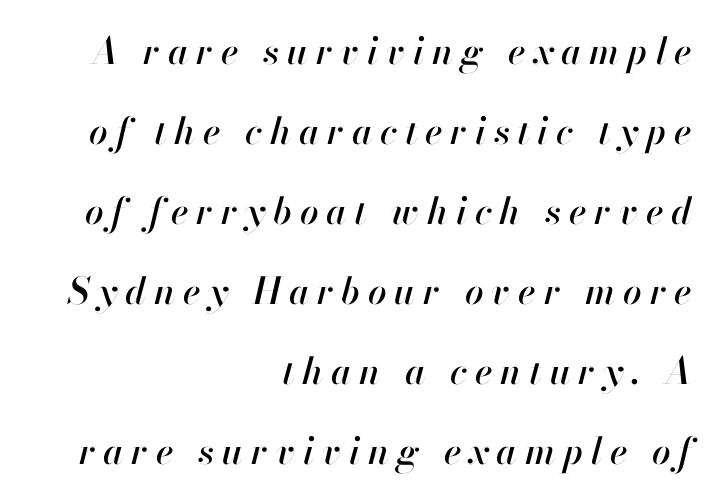
Q: Is the text italic (slanted)? A: Yes, it leans right by about 13 degrees.
Q: Is the text underlined? A: No.
Q: How is the paragraph aligned? A: Right-aligned.
Q: Is the spacing between letters normal or unusually wide? A: Unusually wide.
Q: Is the spacing between lines tight, normal or loose? A: Loose.
Q: Width (condensed, normal, or wide)? A: Normal.
Q: Stroke contrast? A: High.
Q: x-height? A: Small.
Q: Monospaced? A: No.
